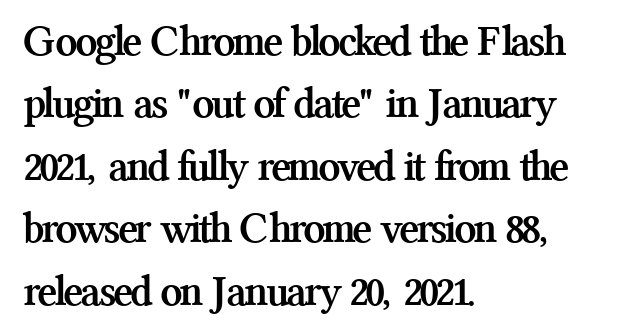
Q: Is the text bold? A: Yes.
Q: Is the text italic (slanted)? A: No, it is upright.
Q: Is the typeface a serif or a sans-serif typeface? A: Serif.
Q: Is the text underlined? A: No.
Q: How is the paragraph aligned? A: Left-aligned.
Q: Is the spacing between letters normal or unusually wide? A: Normal.
Q: Is the spacing between lines tight, normal or loose? A: Normal.
Q: Width (condensed, normal, or wide)? A: Normal.
Q: Stroke contrast? A: Medium.
Q: x-height? A: Medium.
Q: Monospaced? A: No.
